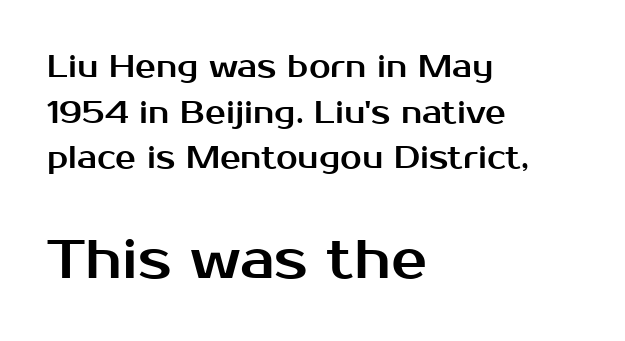
{"serif": "no", "italic": "no", "width": "normal", "stroke_contrast": "medium", "x_height": "medium", "monospaced": "no", "underline": "no", "align": "left", "line_spacing": "normal", "line_spacing_ratio": 1.47, "letter_spacing": "normal", "letter_spacing_em": 0.0, "larger_block": "second", "size_ratio": 1.74, "glyph_px": 54}
